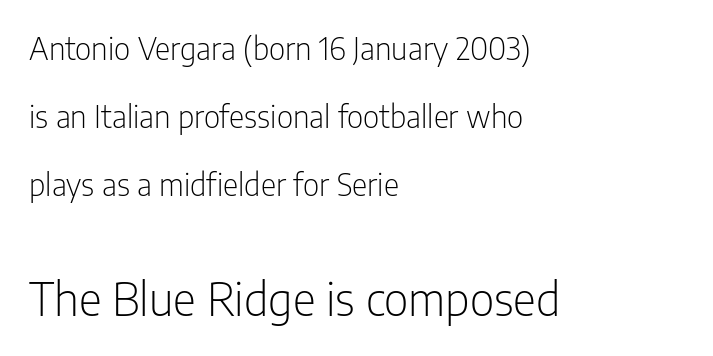
The image shows 45 px light, condensed sans-serif type, upright; set left-aligned, loose line spacing (2.27x), normal letter spacing, not underlined; the second (bottom) block is 1.5x larger; low stroke contrast and a medium x-height.
